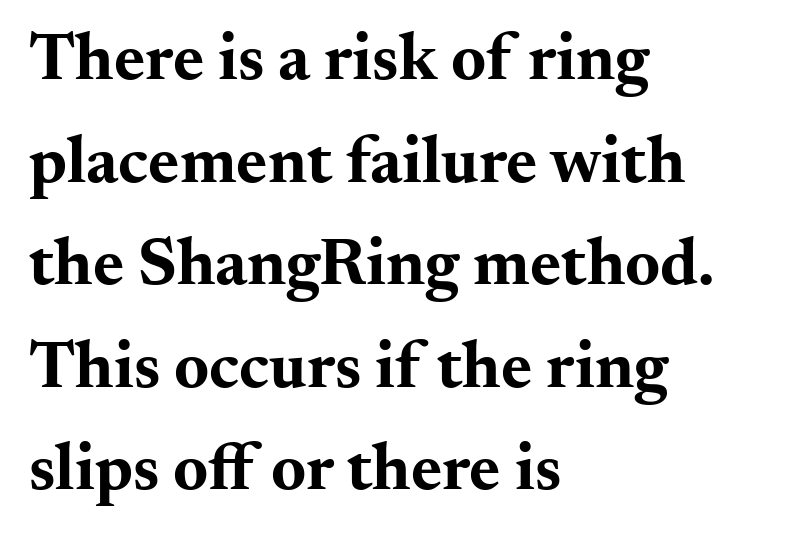
Is there much room between lines? A standard amount, neither cramped nor airy. A dark, heavy texture on the line: the type is bold. If you drew a ruler down the left edge, every line would touch it. Glance below the letters and you will spot only blank space. The letters advance in unequal steps, a hallmark of proportional type. Old-style or modern, the face here clearly has serifs.
